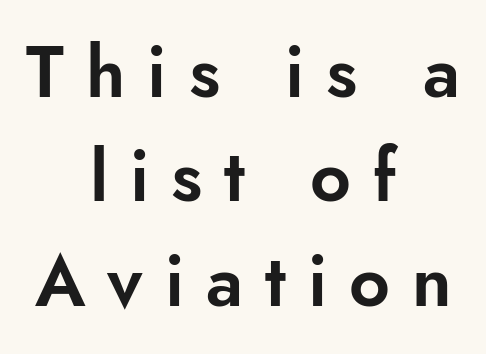
Tracking value appears strongly positive — letters spread wide. The face used here is proportionally spaced, like ordinary book or web type. If you folded the block vertically in half, each line would mirror itself in length. This rendering features lettering with no underline. No italicization has been applied; the sample stays upright.
